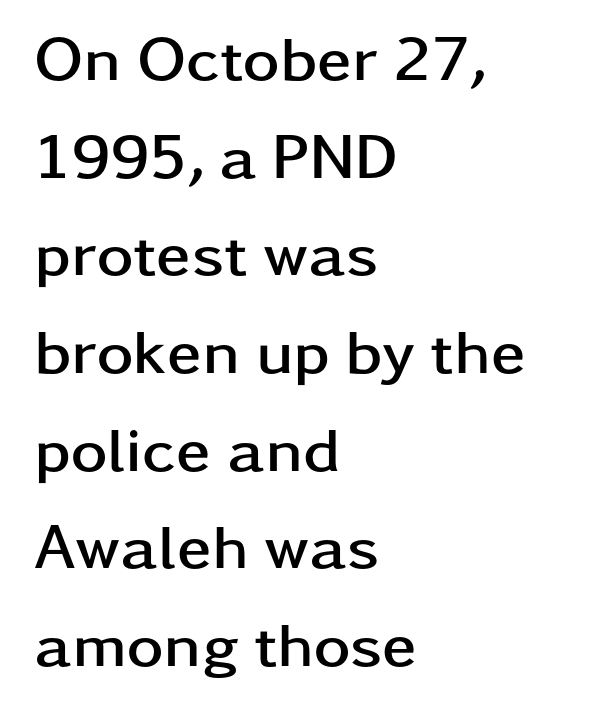
The image shows 63 px semibold, wide sans-serif type, upright; set left-aligned, normal line spacing (1.55x), normal letter spacing, not underlined; low stroke contrast and a medium x-height.
